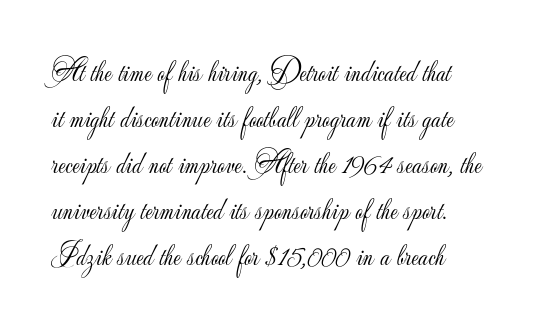
{"serif": "no", "bold": "no", "weight": "light", "width": "normal", "stroke_contrast": "low", "x_height": "small", "monospaced": "no", "underline": "no", "align": "left", "line_spacing": "normal", "line_spacing_ratio": 1.53, "letter_spacing": "normal", "letter_spacing_em": 0.0, "glyph_px": 30}
